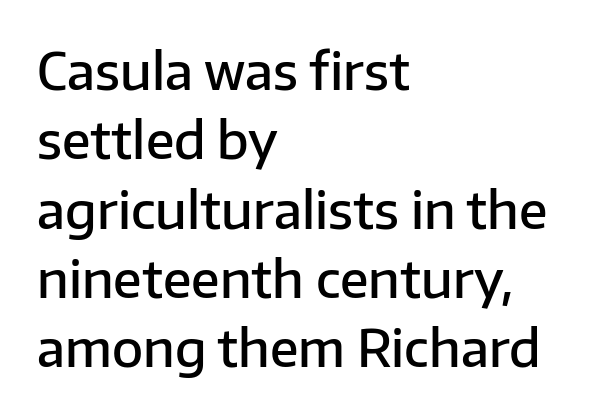
{"serif": "no", "italic": "no", "bold": "semi", "weight": "semibold", "width": "normal", "stroke_contrast": "low", "x_height": "medium", "monospaced": "no", "underline": "no", "align": "left", "line_spacing": "normal", "line_spacing_ratio": 1.36, "letter_spacing": "normal", "letter_spacing_em": 0.0, "glyph_px": 51}
